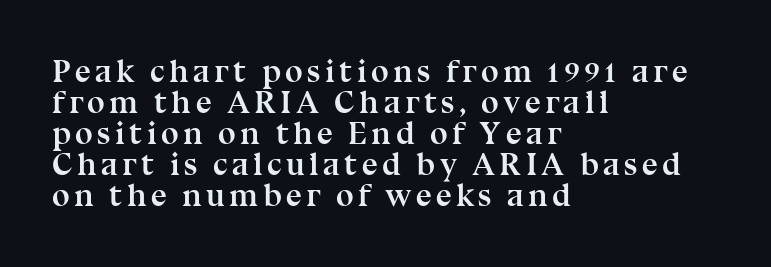
Q: Is the text bold? A: Yes.
Q: Is the text italic (slanted)? A: No, it is upright.
Q: Is the typeface a serif or a sans-serif typeface? A: Serif.
Q: Is the text underlined? A: No.
Q: How is the paragraph aligned? A: Left-aligned.
Q: Is the spacing between lines tight, normal or loose? A: Tight.
Q: Width (condensed, normal, or wide)? A: Normal.
Q: Stroke contrast? A: Medium.
Q: x-height? A: Medium.
Q: Monospaced? A: No.
